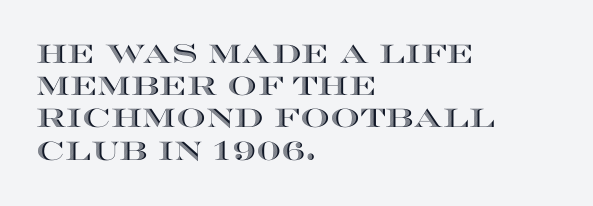
{"italic": "no", "underline": "no", "align": "left", "line_spacing_ratio": 1.24, "letter_spacing": "normal", "letter_spacing_em": 0.0, "glyph_px": 26}
